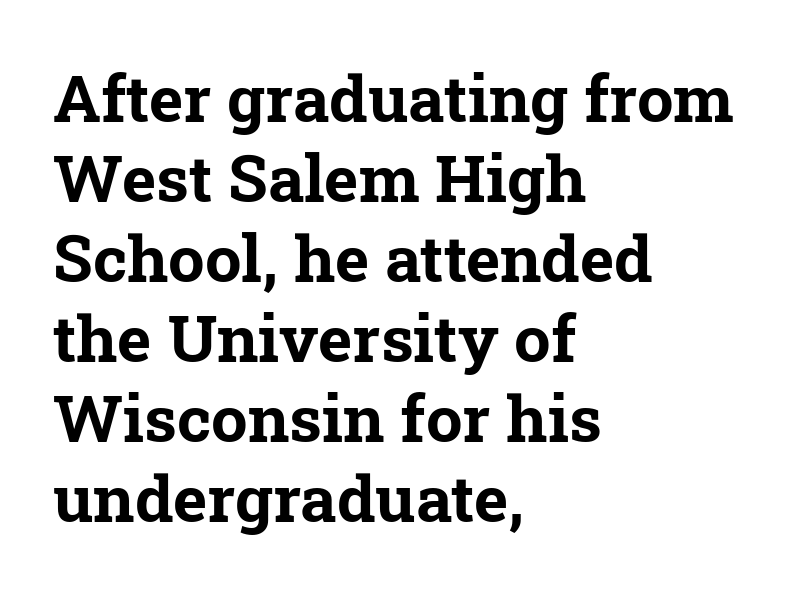
Compared with an ordinary text face, these strokes are far heavier — a full bold. A serif font was chosen for this passage. The string is rendered with underlining switched off. These lines stack with their left ends in a neat column. What stands out about the letter spacing? Nothing — it is the standard amount. Proportional: the letters do not fall into vertical columns.
